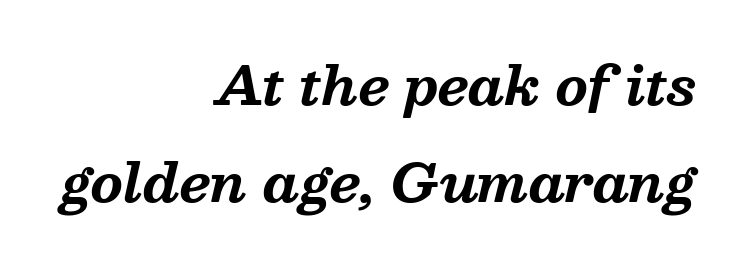
Q: Is the text bold? A: Yes.
Q: Is the text italic (slanted)? A: Yes, it leans right by about 13 degrees.
Q: Is the typeface a serif or a sans-serif typeface? A: Serif.
Q: Is the text underlined? A: No.
Q: How is the paragraph aligned? A: Right-aligned.
Q: Is the spacing between letters normal or unusually wide? A: Normal.
Q: Width (condensed, normal, or wide)? A: Normal.
Q: Stroke contrast? A: Medium.
Q: x-height? A: Medium.
Q: Monospaced? A: No.
